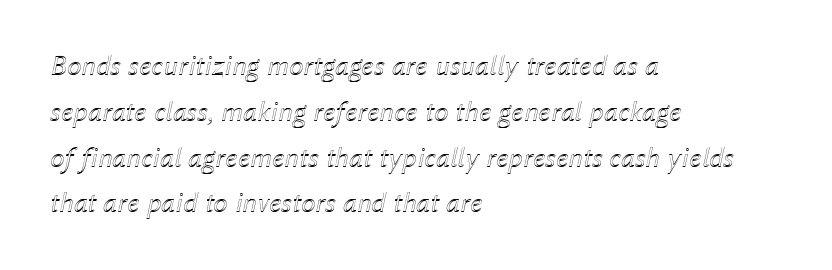
Q: Is the text italic (slanted)? A: Yes, it leans right by about 12 degrees.
Q: Is the text underlined? A: No.
Q: How is the paragraph aligned? A: Left-aligned.
Q: Is the spacing between letters normal or unusually wide? A: Normal.
Q: Is the spacing between lines tight, normal or loose? A: Normal.
Q: Width (condensed, normal, or wide)? A: Normal.
Q: x-height? A: Medium.
Q: Monospaced? A: No.
